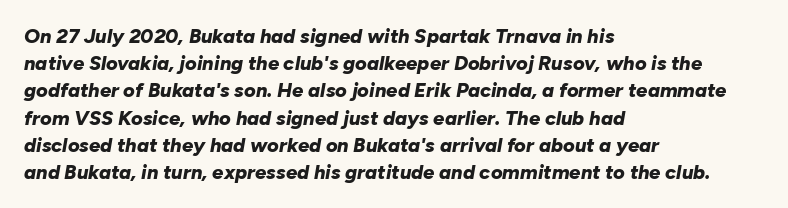
The image shows 20 px bold type, italic (leaning right); set left-aligned, normal line spacing (1.36x), normal letter spacing, not underlined.
